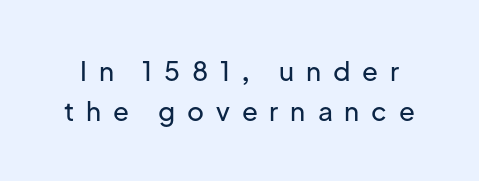
{"italic": "no", "underline": "no", "line_spacing": "normal", "line_spacing_ratio": 1.52, "letter_spacing": "wide", "letter_spacing_em": 0.46, "glyph_px": 26}
